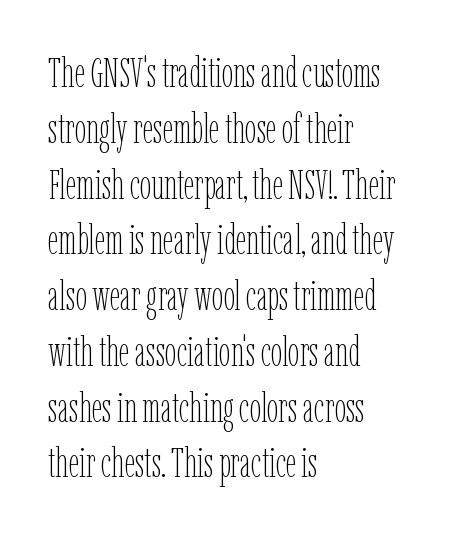
Q: Is the text bold? A: No.
Q: Is the text italic (slanted)? A: No, it is upright.
Q: Is the text underlined? A: No.
Q: How is the paragraph aligned? A: Left-aligned.
Q: Is the spacing between letters normal or unusually wide? A: Normal.
Q: Is the spacing between lines tight, normal or loose? A: Normal.
Q: Width (condensed, normal, or wide)? A: Condensed.
Q: Stroke contrast? A: Low.
Q: x-height? A: Medium.
Q: Monospaced? A: No.
